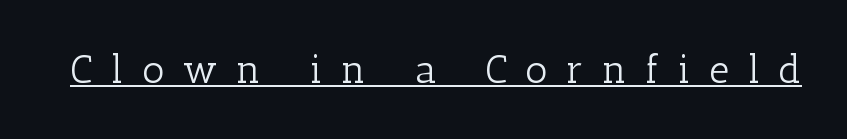
This sample uses a serif face. Tall strokes in this sample are plumb rather than angled. How are the letters spaced? Widely, with obvious added tracking. These glyphs show unthickened strokes, regular width or finer. Somebody hit Ctrl+U on this one — the words are underlined.
